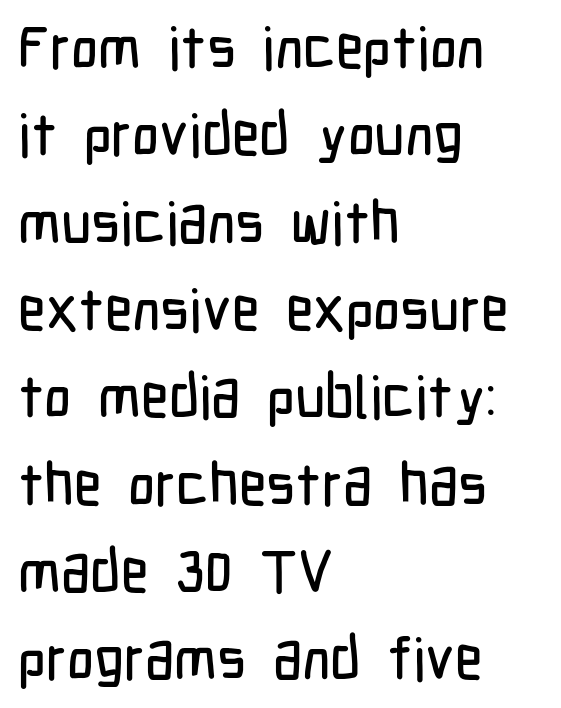
Q: Is the text italic (slanted)? A: No, it is upright.
Q: Is the typeface a serif or a sans-serif typeface? A: Sans-serif.
Q: Is the text underlined? A: No.
Q: How is the paragraph aligned? A: Left-aligned.
Q: Is the spacing between letters normal or unusually wide? A: Normal.
Q: Is the spacing between lines tight, normal or loose? A: Normal.
Q: Width (condensed, normal, or wide)? A: Condensed.
Q: Stroke contrast? A: Low.
Q: x-height? A: Medium.
Q: Monospaced? A: No.
